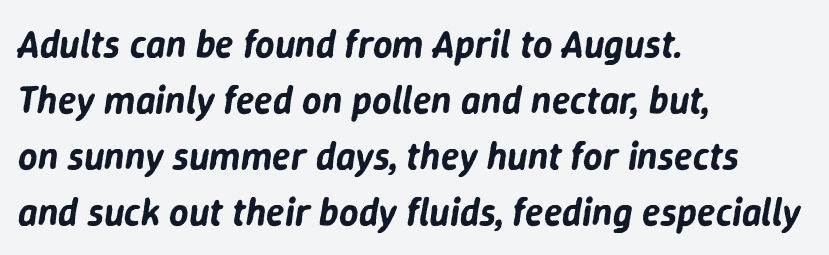
{"italic": "yes", "lean": "right", "slant_degrees": 9, "width": "normal", "stroke_contrast": "low", "x_height": "medium", "monospaced": "no", "underline": "no", "align": "left", "line_spacing": "normal", "line_spacing_ratio": 1.47, "letter_spacing": "normal", "letter_spacing_em": 0.0, "glyph_px": 38}
